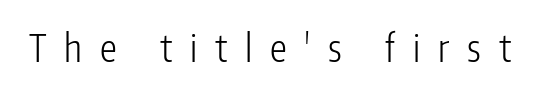
{"serif": "no", "italic": "no", "bold": "no", "weight": "light", "width": "condensed", "stroke_contrast": "low", "x_height": "medium", "monospaced": "no", "underline": "no", "letter_spacing": "wide", "letter_spacing_em": 0.47, "glyph_px": 38}
